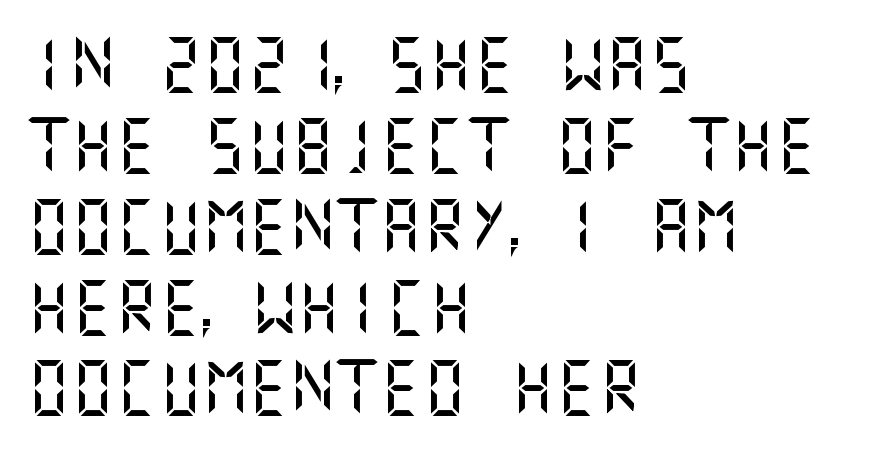
Q: Is the text italic (slanted)? A: No, it is upright.
Q: Is the typeface a serif or a sans-serif typeface? A: Sans-serif.
Q: Is the text underlined? A: No.
Q: How is the paragraph aligned? A: Left-aligned.
Q: Is the spacing between letters normal or unusually wide? A: Normal.
Q: Is the spacing between lines tight, normal or loose? A: Normal.
Q: Width (condensed, normal, or wide)? A: Normal.
Q: Stroke contrast? A: Medium.
Q: x-height? A: Large.
